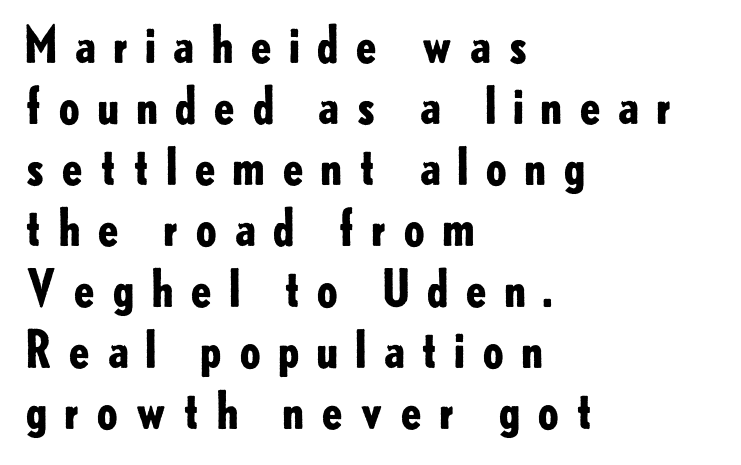
The image shows 50 px bold sans-serif type, upright; set left-aligned, line spacing 1.22x, unusually wide letter spacing (+0.29 em), not underlined; low stroke contrast and a small x-height.
